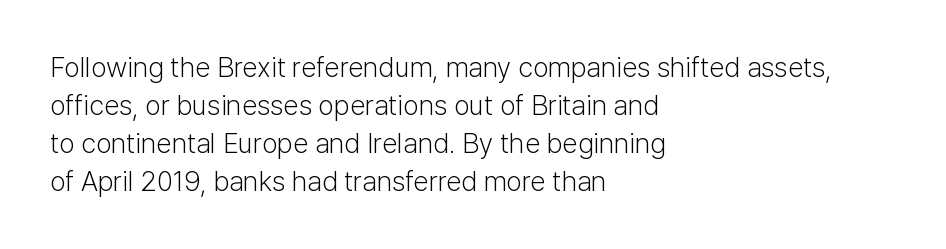
The image shows 28 px light sans-serif type, upright; set left-aligned, normal line spacing (1.36x), normal letter spacing, not underlined; low stroke contrast and a medium x-height.
